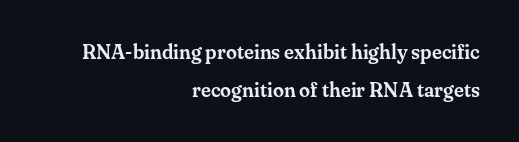
The face used here is rendered with its standard letterfit. Horizontally, the lines are justified to the trailing edge only. Letters rest on an invisible, unmarked baseline. Tall strokes in this sample are plumb rather than angled. Each new line begins a long way beneath the previous one.
